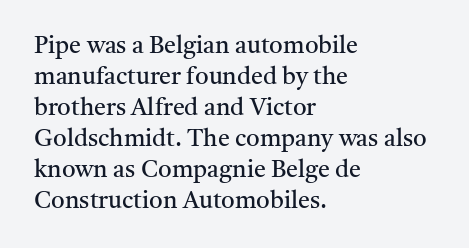
Q: Is the text bold? A: No.
Q: Is the text italic (slanted)? A: No, it is upright.
Q: Is the text underlined? A: No.
Q: How is the paragraph aligned? A: Left-aligned.
Q: Is the spacing between letters normal or unusually wide? A: Normal.
Q: Is the spacing between lines tight, normal or loose? A: Normal.
